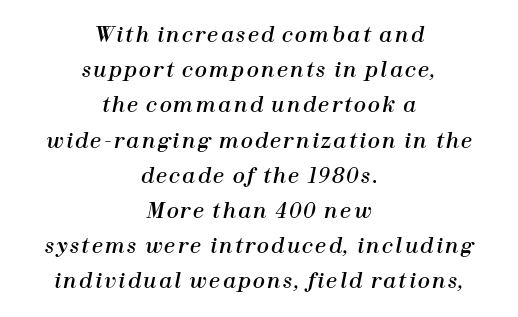
This sample is center-justified, so both line endings float freely. Lines of text with bare space underneath. Would a proofreader flag this as italicized? Yes.
